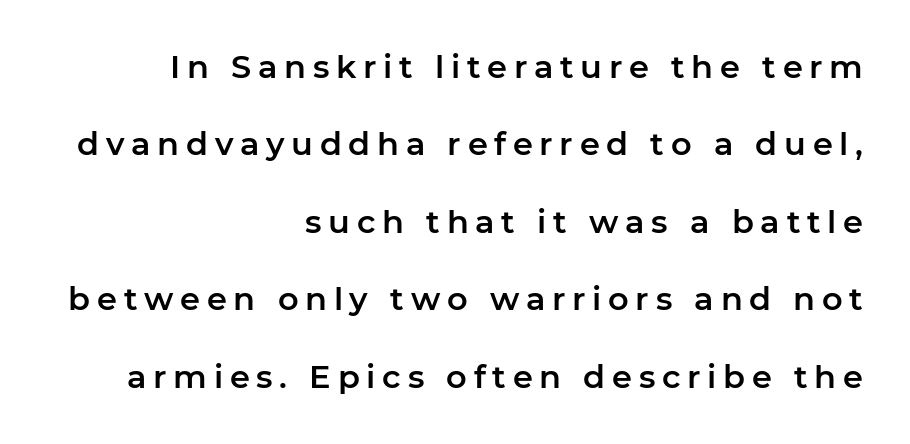
{"serif": "no", "italic": "no", "width": "normal", "stroke_contrast": "low", "x_height": "medium", "monospaced": "no", "underline": "no", "align": "right", "line_spacing": "loose", "line_spacing_ratio": 2.42, "letter_spacing": "wide", "letter_spacing_em": 0.21, "glyph_px": 32}
